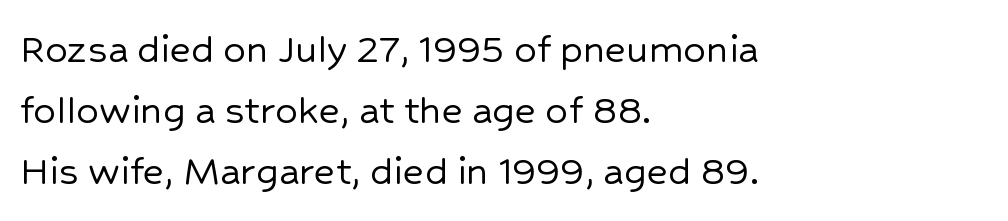
Q: Is the text italic (slanted)? A: No, it is upright.
Q: Is the typeface a serif or a sans-serif typeface? A: Sans-serif.
Q: Is the text underlined? A: No.
Q: How is the paragraph aligned? A: Left-aligned.
Q: Is the spacing between letters normal or unusually wide? A: Normal.
Q: Is the spacing between lines tight, normal or loose? A: Normal.
Q: Width (condensed, normal, or wide)? A: Normal.
Q: Stroke contrast? A: Low.
Q: x-height? A: Medium.
Q: Monospaced? A: No.
